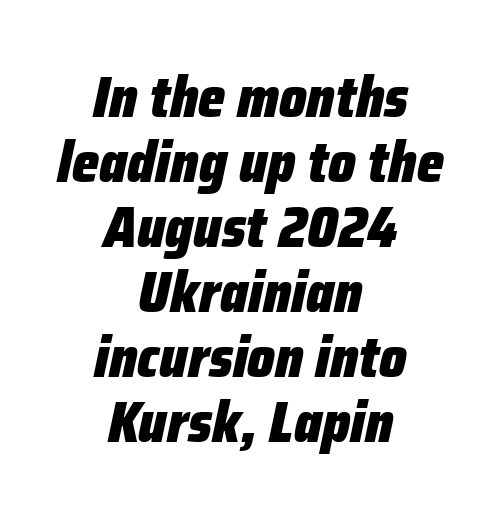
Q: Is the text bold? A: Yes.
Q: Is the text italic (slanted)? A: Yes, it leans right by about 12 degrees.
Q: Is the text underlined? A: No.
Q: How is the paragraph aligned? A: Centered.
Q: Is the spacing between letters normal or unusually wide? A: Normal.
Q: Is the spacing between lines tight, normal or loose? A: Tight.
Q: Width (condensed, normal, or wide)? A: Condensed.
Q: Stroke contrast? A: Low.
Q: x-height? A: Medium.
Q: Monospaced? A: No.
